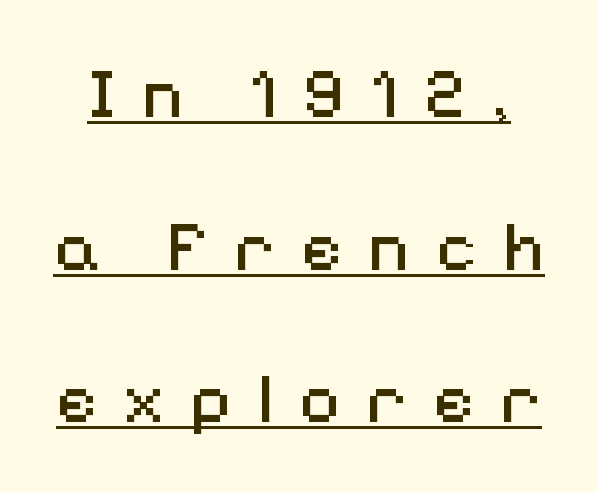
Q: Is the text bold? A: No.
Q: Is the text italic (slanted)? A: No, it is upright.
Q: Is the typeface a serif or a sans-serif typeface? A: Sans-serif.
Q: Is the text underlined? A: Yes.
Q: Is the spacing between letters normal or unusually wide? A: Unusually wide.
Q: Is the spacing between lines tight, normal or loose? A: Loose.
Q: Width (condensed, normal, or wide)? A: Normal.
Q: Stroke contrast? A: Medium.
Q: x-height? A: Medium.
Q: Monospaced? A: No.
